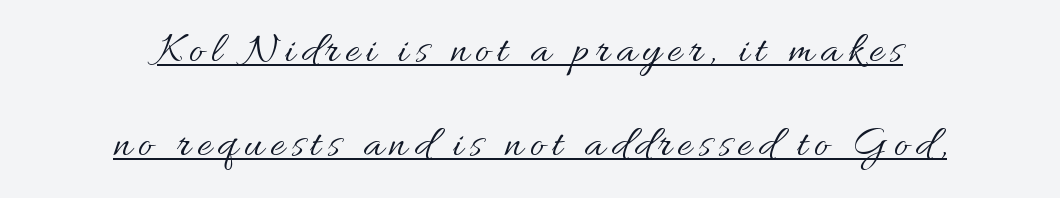
No heavy texture on the line: the type isn't bold. Do the characters align in a grid? No, the font is proportional. Quick note: interline space is abundant. This rendering uses center alignment, leaving both contours irregular but symmetric.
